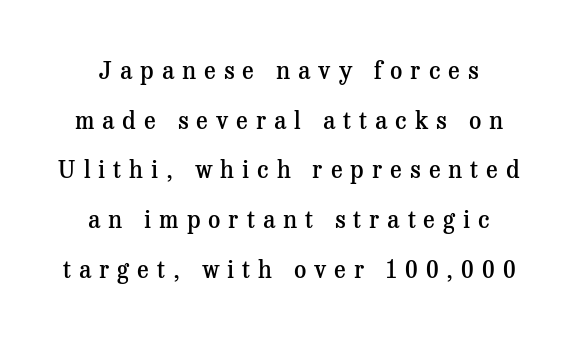
The image shows 24 px text type, upright; set centered, loose line spacing (2.07x), unusually wide letter spacing (+0.33 em), not underlined.
